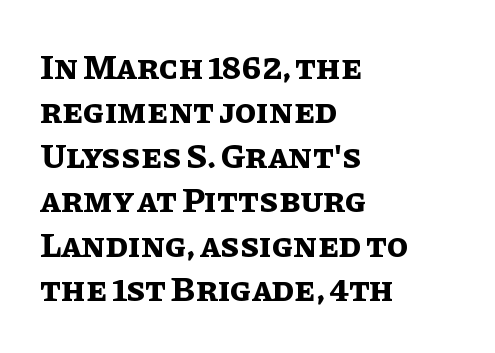
The image shows 35 px bold type, upright; set left-aligned, normal line spacing (1.27x), normal letter spacing, not underlined; low stroke contrast and a large x-height.
